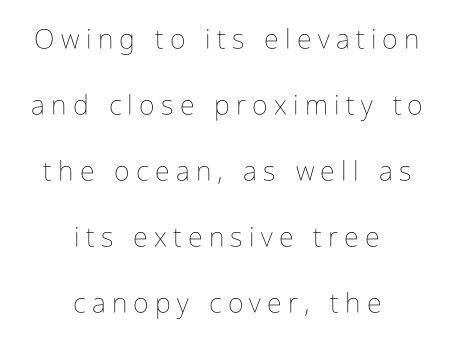
Layout note: lines centered. Style check: upright. Is the letter spacing exaggerated? Yes — the characters are pushed far apart. Each new line begins a long way beneath the previous one. Letters have the restrained weight of plain body copy at most.
